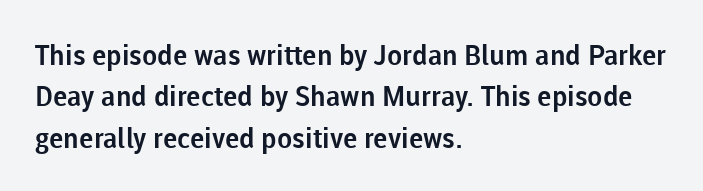
The image shows 28 px sans-serif type, upright; set left-aligned, normal line spacing (1.48x), normal letter spacing, not underlined; low stroke contrast and a medium x-height.
